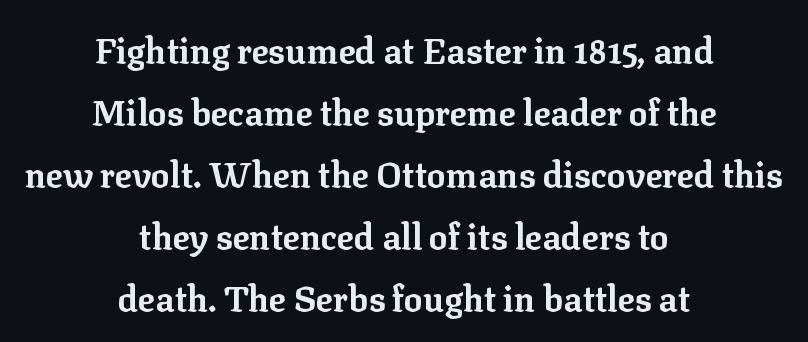
{"serif": "yes", "italic": "no", "bold": "yes", "weight": "bold", "width": "normal", "stroke_contrast": "low", "x_height": "medium", "monospaced": "no", "underline": "no", "align": "center", "line_spacing_ratio": 1.77, "letter_spacing": "normal", "letter_spacing_em": 0.0, "glyph_px": 35}
